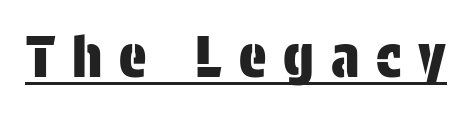
The image shows 57 px condensed sans-serif type, upright; set unusually wide letter spacing (+0.3 em), underlined; low stroke contrast and a large x-height.
